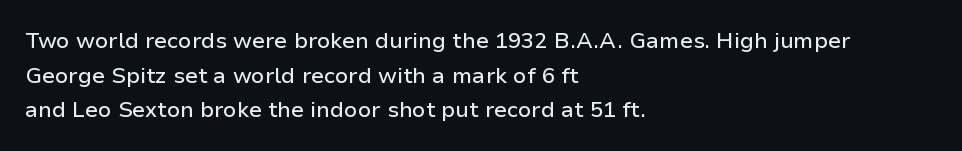
Q: Is the text italic (slanted)? A: No, it is upright.
Q: Is the text underlined? A: No.
Q: How is the paragraph aligned? A: Left-aligned.
Q: Is the spacing between letters normal or unusually wide? A: Normal.
Q: Is the spacing between lines tight, normal or loose? A: Normal.
